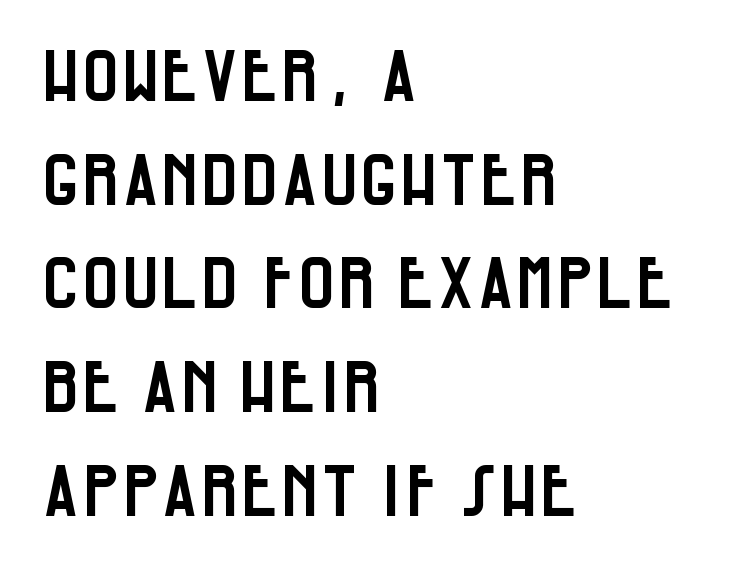
The image shows 71 px condensed sans-serif type, upright; set left-aligned, normal line spacing (1.46x), normal letter spacing, not underlined; low stroke contrast and a large x-height.
